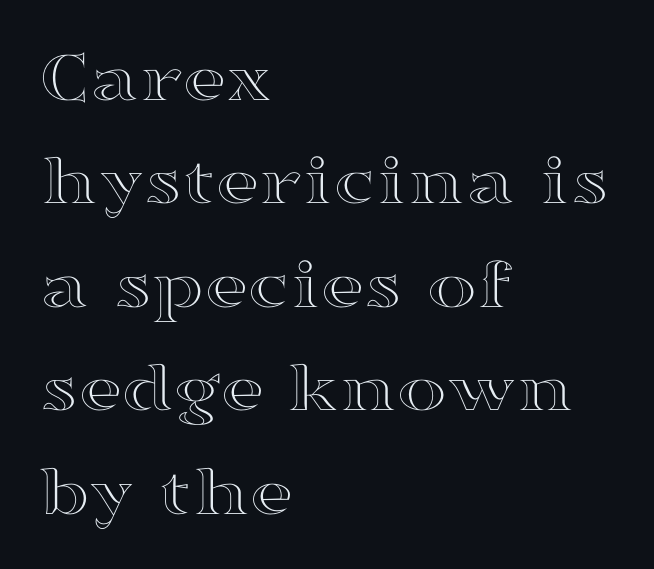
The image shows 75 px wide type, upright; set left-aligned, normal line spacing (1.38x), normal letter spacing, not underlined; a medium x-height.
